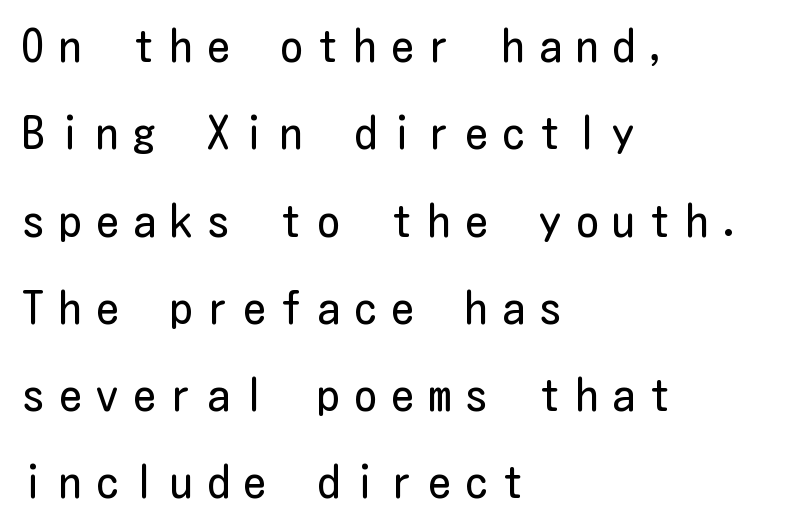
Inter-character spacing is expanded well beyond the font's built-in metrics. Vertically, the passage feels expansive, rows floating well apart. I'd call this a sans setting — the letters go barefoot. Caption: face not bold, strokes unweighted. The space beneath each line is pristine and unruled.
